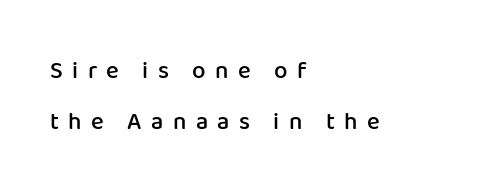
Letter spacing: wide. The lines in this sample share a left origin and differ only in where they stop. Leading: increased. Posture: vertical.
